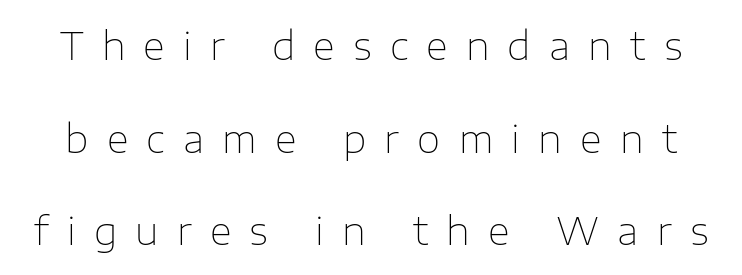
The image shows 38 px thin sans-serif type, upright; set loose line spacing (2.44x), unusually wide letter spacing (+0.48 em), not underlined; low stroke contrast and a medium x-height.
